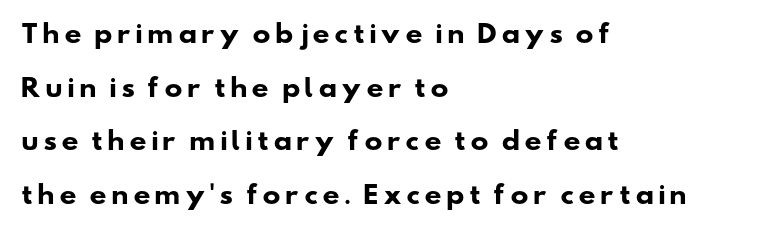
Has an underline been added? It has not. Each line starts at the same left margin while the right side varies. Does the leading feel generous? Absolutely, it's lavish. Each glyph is drawn with heavy, bold strokes.
